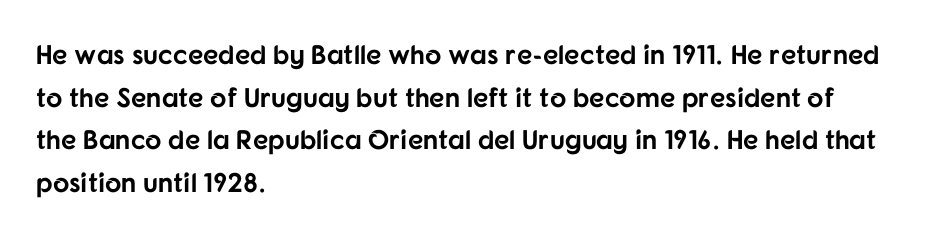
Typesetter's note: full bold, strokes at maximum text heaviness. Compared with typical paragraphs, the rows here are spaced about the same. Layout note: lines flush left. The passage shown is not underscored anywhere.
